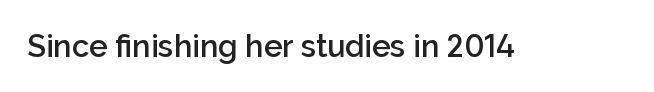
Q: Is the text bold? A: Semi-bold.
Q: Is the text italic (slanted)? A: No, it is upright.
Q: Is the typeface a serif or a sans-serif typeface? A: Sans-serif.
Q: Is the text underlined? A: No.
Q: Is the spacing between letters normal or unusually wide? A: Normal.
Q: Width (condensed, normal, or wide)? A: Normal.
Q: Stroke contrast? A: Low.
Q: x-height? A: Medium.
Q: Monospaced? A: No.
